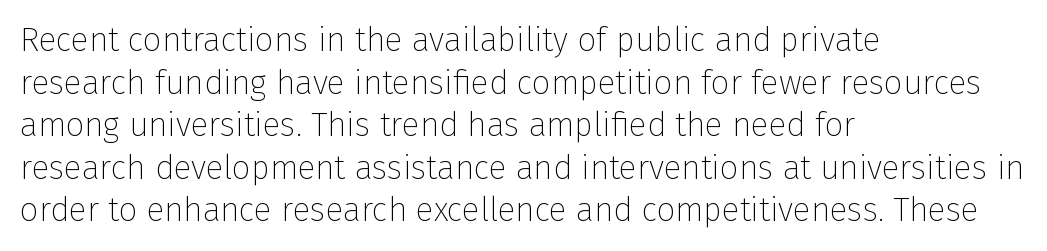
Is this a fixed-width face? No — the glyphs have proportional, varying widths. The line texture is even and compact thanks to regular tracking. Reading down the column, the eye jumps a familiar distance to each next line. Summary of weight: not heavy and not bold.
